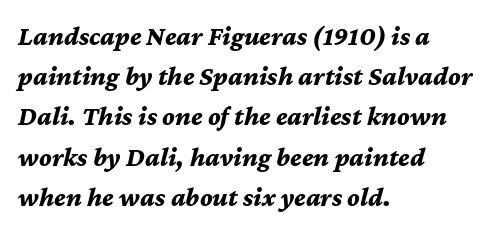
{"italic": "yes", "lean": "right", "slant_degrees": 12, "bold": "yes", "underline": "no", "align": "left", "line_spacing": "normal", "line_spacing_ratio": 1.49, "letter_spacing": "normal", "letter_spacing_em": 0.0, "glyph_px": 27}
